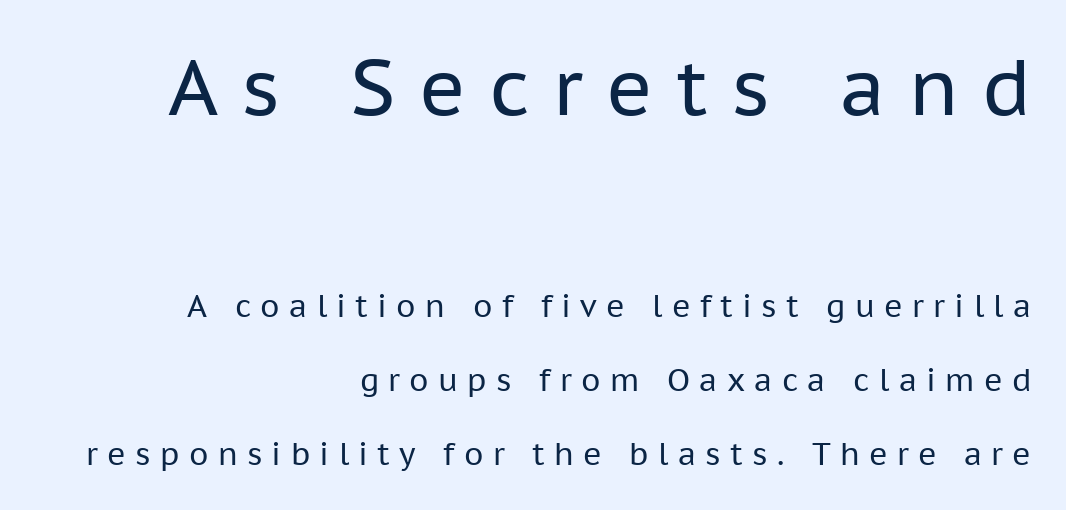
Loose tracking; the words dissolve into strings of separated letters. In CSS terms this would be text-align: right. The passage shown is typed in a proportional face where columns would drift. Stems here are at most as thick as an everyday book face.
